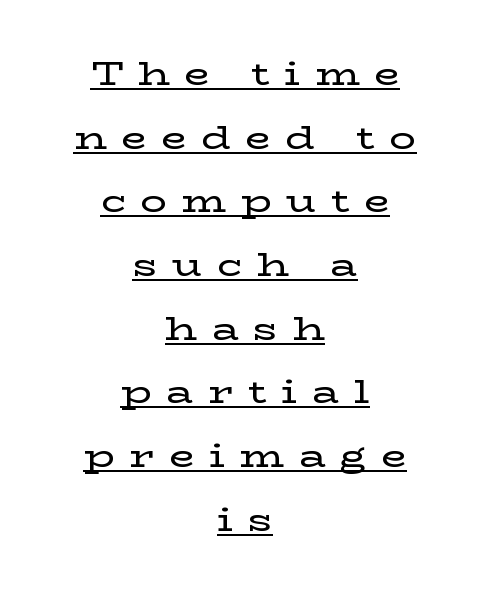
{"serif": "yes", "italic": "no", "width": "wide", "stroke_contrast": "low", "x_height": "medium", "monospaced": "no", "underline": "yes", "align": "center", "line_spacing": "loose", "line_spacing_ratio": 1.93, "letter_spacing": "wide", "letter_spacing_em": 0.44, "glyph_px": 33}
